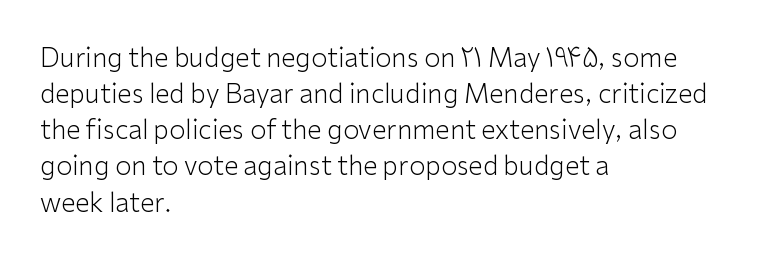
{"italic": "no", "bold": "no", "underline": "no", "align": "left", "line_spacing": "normal", "line_spacing_ratio": 1.39, "letter_spacing": "normal", "letter_spacing_em": 0.0, "glyph_px": 26}
